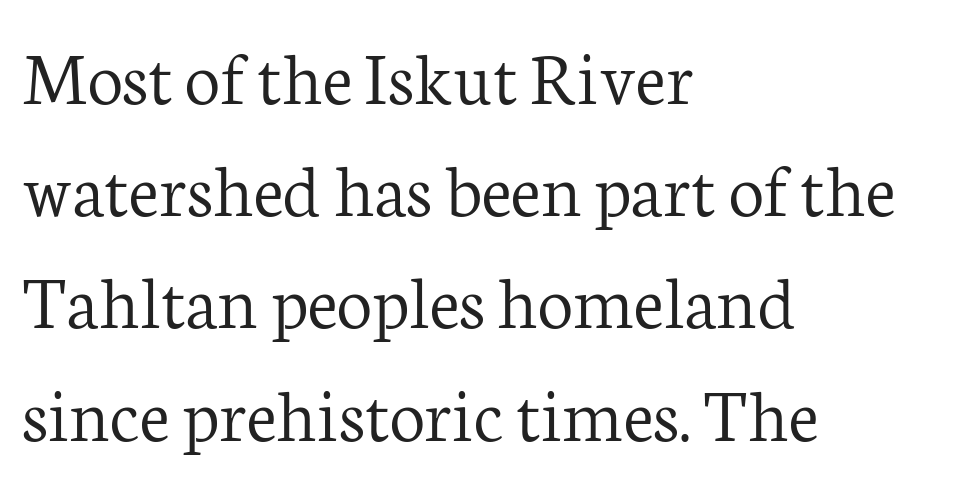
The image shows 79 px light serif type, upright; set left-aligned, normal line spacing (1.42x), normal letter spacing, not underlined; low stroke contrast and a medium x-height.
